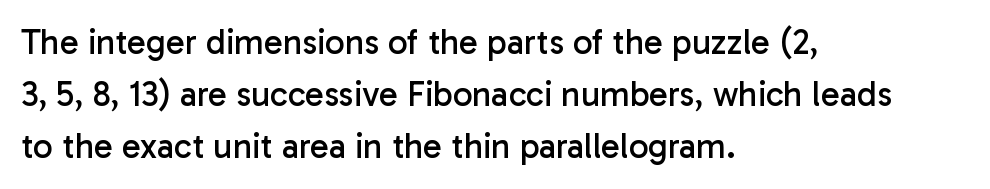
{"serif": "no", "italic": "no", "bold": "no", "weight": "regular", "width": "normal", "stroke_contrast": "low", "x_height": "medium", "monospaced": "no", "underline": "no", "align": "left", "line_spacing": "normal", "line_spacing_ratio": 1.48, "letter_spacing": "normal", "letter_spacing_em": 0.0, "glyph_px": 35}
